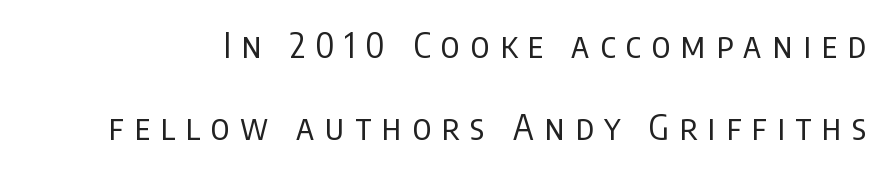
{"serif": "no", "italic": "no", "bold": "no", "weight": "regular", "width": "condensed", "stroke_contrast": "low", "x_height": "large", "monospaced": "no", "underline": "no", "line_spacing": "loose", "line_spacing_ratio": 2.34, "letter_spacing": "wide", "letter_spacing_em": 0.3, "glyph_px": 35}
